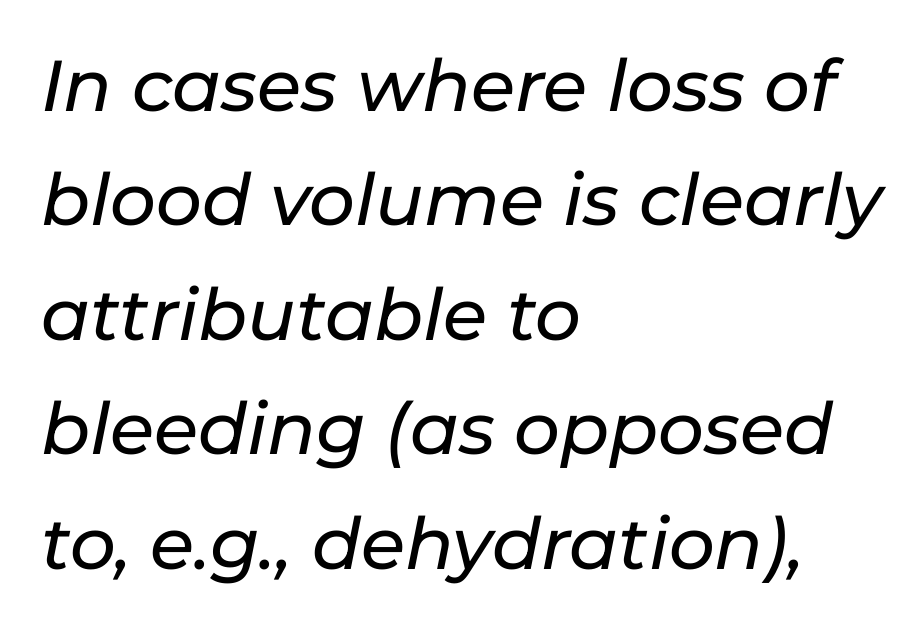
Is this a fixed-width face? No — the glyphs have proportional, varying widths. The rendering applies a slant to the glyphs. Interline gaps are of average width in this sample. A student would call this left alignment; a typographer would say flush left, rag right. The strip under each line holds only bare page. Caption: standard tracking, unaltered.
